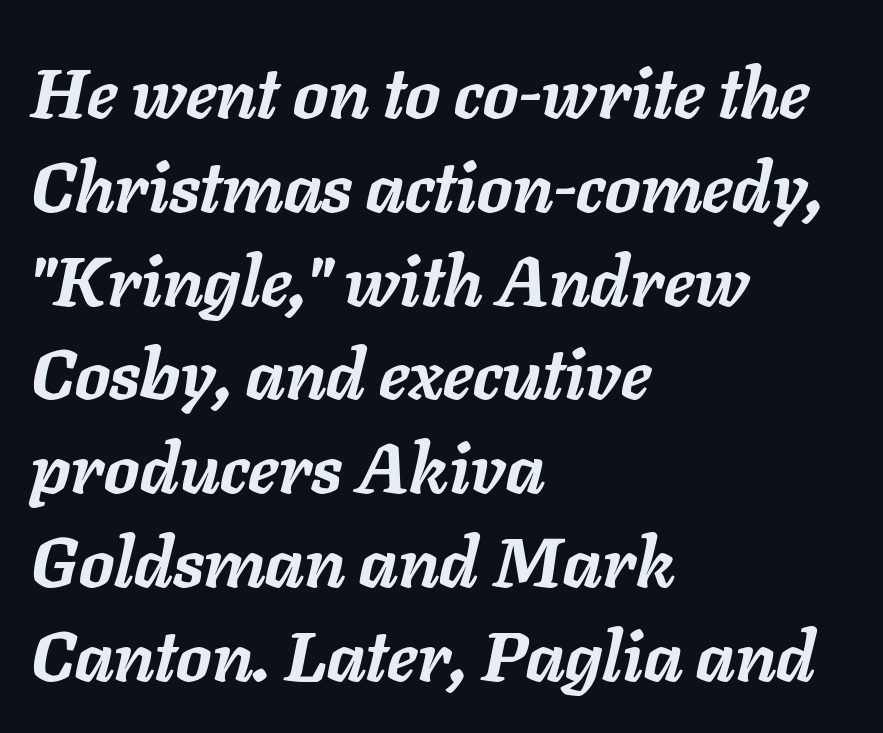
Does the copy run flush right? No — it runs flush left. Designer's note — italics engaged. The glyphs are unaccompanied by any horizontal stroke below them. Typesetter's note: full bold, strokes at maximum text heaviness. Note the varied advance widths — an 'i' is clearly narrower than an 'm'.
